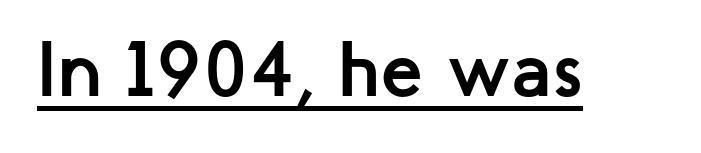
Q: Is the text bold? A: Yes.
Q: Is the text italic (slanted)? A: No, it is upright.
Q: Is the typeface a serif or a sans-serif typeface? A: Sans-serif.
Q: Is the text underlined? A: Yes.
Q: Is the spacing between letters normal or unusually wide? A: Normal.
Q: Width (condensed, normal, or wide)? A: Normal.
Q: Stroke contrast? A: Low.
Q: x-height? A: Medium.
Q: Monospaced? A: No.
